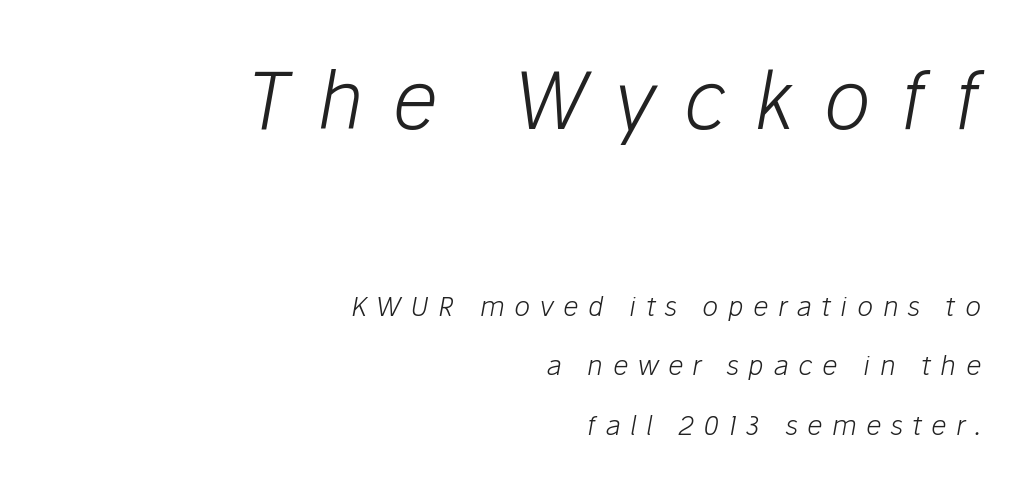
{"italic": "yes", "lean": "right", "slant_degrees": 10, "bold": "no", "weight": "light", "width": "normal", "stroke_contrast": "low", "x_height": "medium", "monospaced": "no", "underline": "no", "align": "right", "line_spacing": "loose", "line_spacing_ratio": 2.2, "letter_spacing": "wide", "letter_spacing_em": 0.35, "larger_block": "first", "size_ratio": 2.96, "glyph_px": 80}
